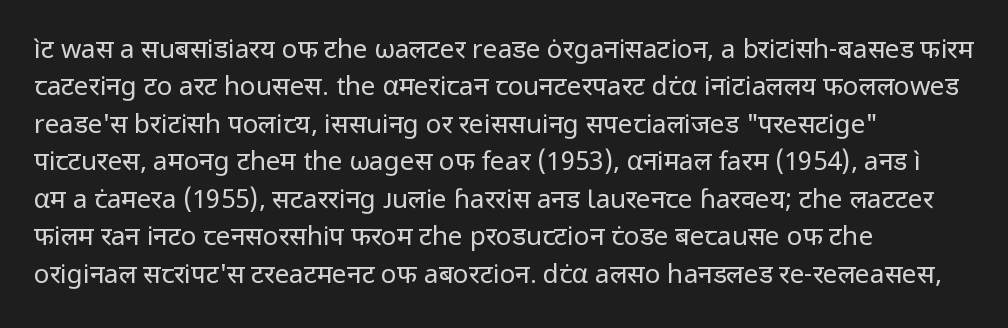
{"italic": "no", "bold": "no", "underline": "no", "align": "left", "line_spacing": "normal", "line_spacing_ratio": 1.44, "letter_spacing": "normal", "letter_spacing_em": 0.0, "glyph_px": 26}
